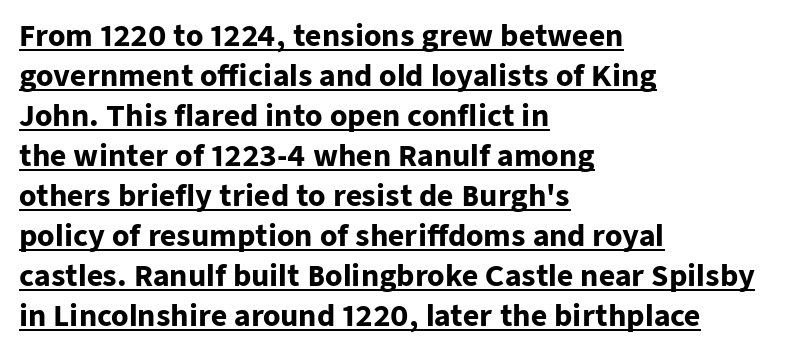
{"serif": "no", "italic": "no", "bold": "yes", "weight": "heavy", "width": "normal", "stroke_contrast": "low", "x_height": "medium", "monospaced": "no", "underline": "yes", "align": "left", "line_spacing": "normal", "line_spacing_ratio": 1.43, "letter_spacing": "normal", "letter_spacing_em": 0.0, "glyph_px": 28}
